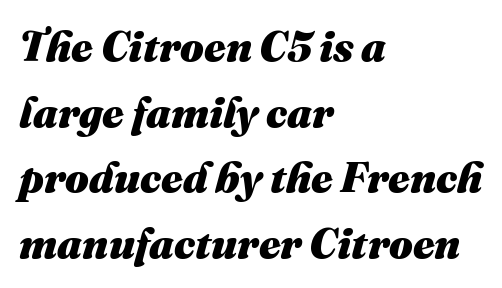
{"italic": "yes", "lean": "right", "slant_degrees": 16, "bold": "yes", "weight": "heavy", "width": "normal", "stroke_contrast": "medium", "x_height": "medium", "monospaced": "no", "underline": "no", "align": "left", "line_spacing": "normal", "line_spacing_ratio": 1.56, "letter_spacing": "normal", "letter_spacing_em": 0.0, "glyph_px": 42}
